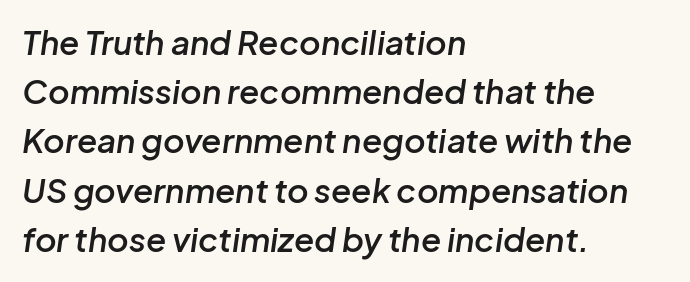
No word sits above an underline. Inter-character spacing is left at the font's built-in metrics. Do the characters align in a grid? No, the font is proportional. What's the leading like? Ordinary, nothing unusual. You can tell it's italic because the verticals aren't actually vertical.
